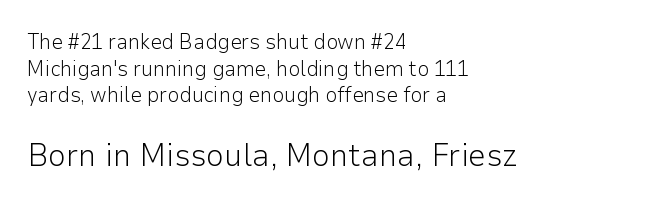
{"serif": "no", "italic": "no", "bold": "no", "weight": "light", "width": "normal", "stroke_contrast": "low", "x_height": "medium", "monospaced": "no", "underline": "no", "align": "left", "line_spacing": "normal", "line_spacing_ratio": 1.27, "letter_spacing": "normal", "letter_spacing_em": 0.0, "larger_block": "second", "size_ratio": 1.52, "glyph_px": 32}
